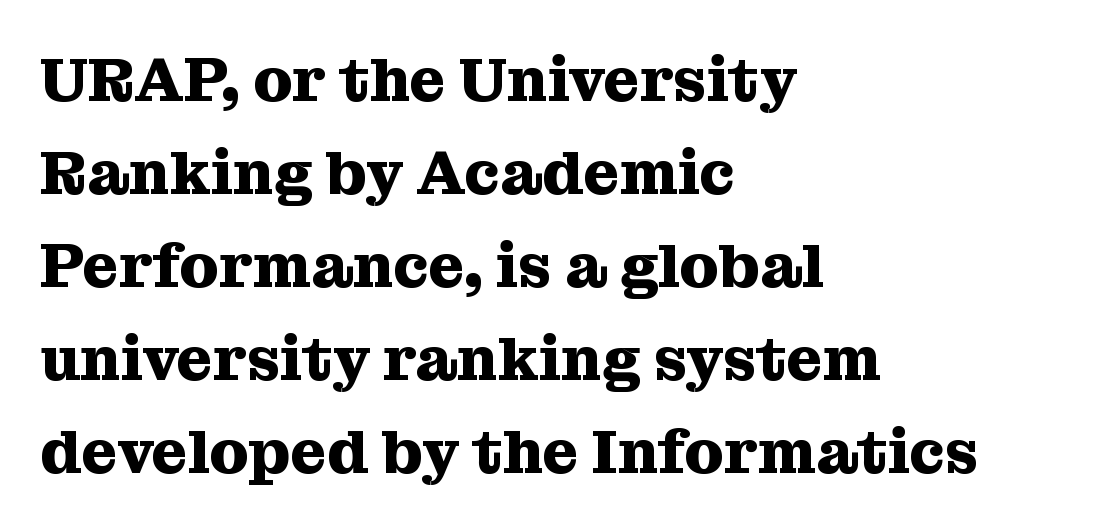
{"serif": "yes", "italic": "no", "bold": "yes", "weight": "heavy", "width": "normal", "stroke_contrast": "medium", "x_height": "medium", "monospaced": "no", "underline": "no", "align": "left", "line_spacing": "normal", "line_spacing_ratio": 1.5, "letter_spacing": "normal", "letter_spacing_em": 0.0, "glyph_px": 62}
